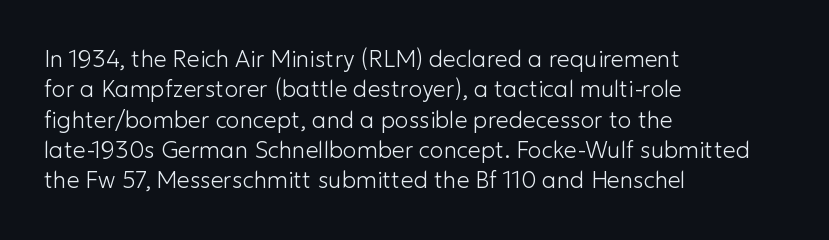
The space directly below the letters is spotless. Caption: standard tracking, unaltered. Vertically, the passage feels balanced, rows spaced as you'd expect. Does the lettering tilt? It doesn't — this is upright.
